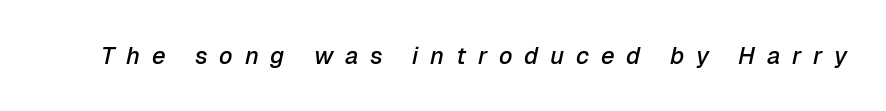
Q: Is the text bold? A: Semi-bold.
Q: Is the text italic (slanted)? A: Yes, it leans right by about 12 degrees.
Q: Is the text underlined? A: No.
Q: Is the spacing between letters normal or unusually wide? A: Unusually wide.
